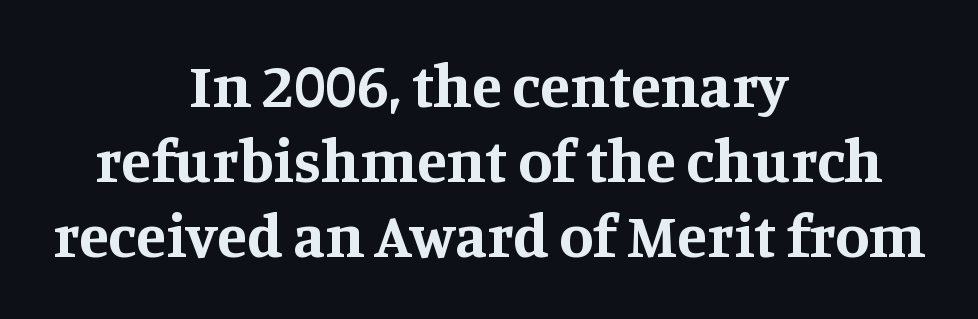
Q: Is the text bold? A: Yes.
Q: Is the text italic (slanted)? A: No, it is upright.
Q: Is the typeface a serif or a sans-serif typeface? A: Serif.
Q: Is the text underlined? A: No.
Q: How is the paragraph aligned? A: Centered.
Q: Is the spacing between letters normal or unusually wide? A: Normal.
Q: Width (condensed, normal, or wide)? A: Normal.
Q: Stroke contrast? A: Medium.
Q: x-height? A: Large.
Q: Monospaced? A: No.
